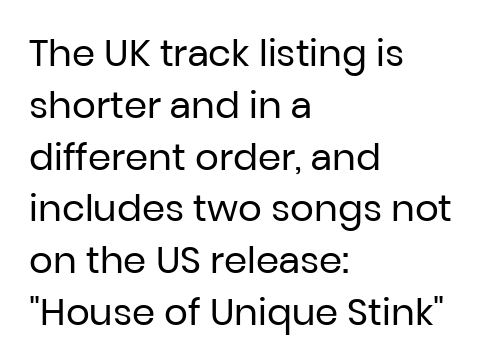
Q: Is the text bold? A: No.
Q: Is the text italic (slanted)? A: No, it is upright.
Q: Is the typeface a serif or a sans-serif typeface? A: Sans-serif.
Q: Is the text underlined? A: No.
Q: How is the paragraph aligned? A: Left-aligned.
Q: Is the spacing between letters normal or unusually wide? A: Normal.
Q: Is the spacing between lines tight, normal or loose? A: Normal.
Q: Width (condensed, normal, or wide)? A: Normal.
Q: Stroke contrast? A: Low.
Q: x-height? A: Medium.
Q: Monospaced? A: No.
